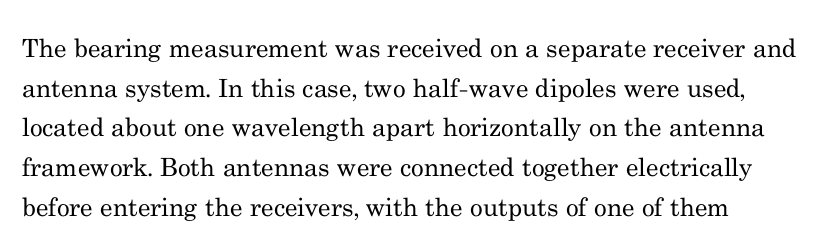
The image shows 25 px text type, upright; set left-aligned, normal line spacing (1.59x), normal letter spacing, not underlined.
